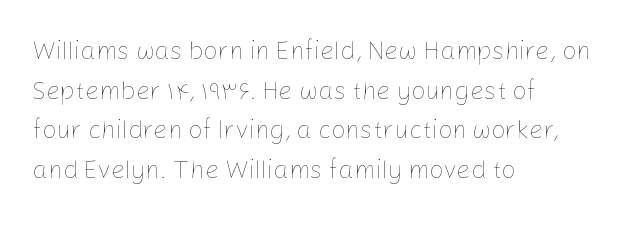
{"italic": "no", "bold": "no", "underline": "no", "align": "left", "line_spacing": "normal", "line_spacing_ratio": 1.59, "letter_spacing": "normal", "letter_spacing_em": 0.0, "glyph_px": 25}
